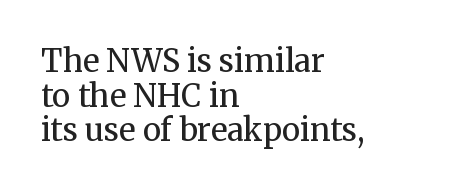
Q: Is the text bold? A: No.
Q: Is the text italic (slanted)? A: No, it is upright.
Q: Is the typeface a serif or a sans-serif typeface? A: Serif.
Q: Is the text underlined? A: No.
Q: How is the paragraph aligned? A: Left-aligned.
Q: Is the spacing between letters normal or unusually wide? A: Normal.
Q: Is the spacing between lines tight, normal or loose? A: Tight.
Q: Width (condensed, normal, or wide)? A: Normal.
Q: Stroke contrast? A: Medium.
Q: x-height? A: Medium.
Q: Monospaced? A: No.
